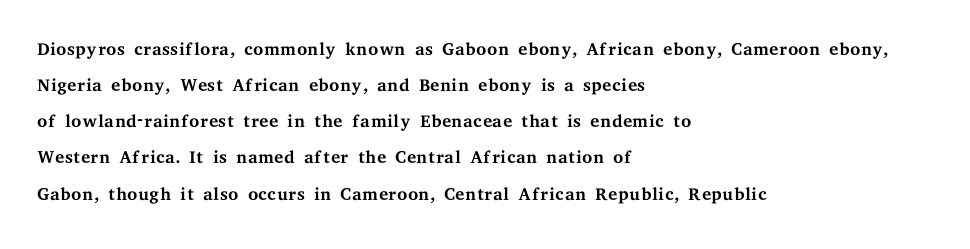
The image shows 26 px text type, upright; set left-aligned, normal line spacing (1.39x), normal letter spacing, not underlined.
